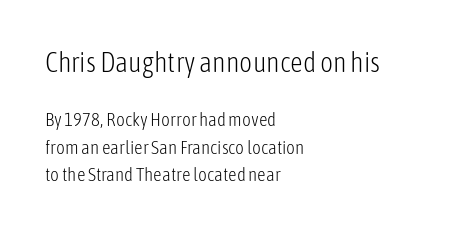
Q: Is the text bold? A: No.
Q: Is the text italic (slanted)? A: No, it is upright.
Q: Is the typeface a serif or a sans-serif typeface? A: Sans-serif.
Q: Is the text underlined? A: No.
Q: How is the paragraph aligned? A: Left-aligned.
Q: Is the spacing between letters normal or unusually wide? A: Normal.
Q: Is the spacing between lines tight, normal or loose? A: Normal.
Q: Which block of text is set in a larger size, the first (top) or the second (bottom)? A: The first (top) one.
Q: Width (condensed, normal, or wide)? A: Condensed.
Q: Stroke contrast? A: Low.
Q: x-height? A: Medium.
Q: Monospaced? A: No.
